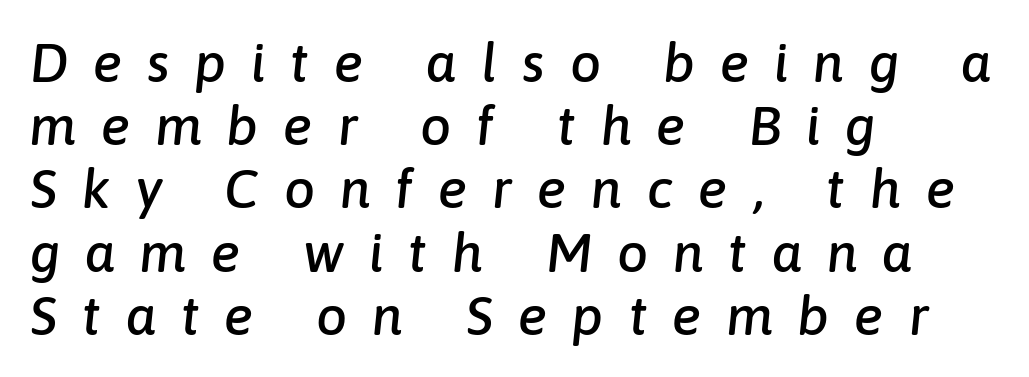
Glyph-to-glyph distance is far greater than everyday printed text. You could barely slide anything between these rows. Lines of text with bare space underneath. Is this a fixed-width face? No — the glyphs have proportional, varying widths. Horizontal alignment here is leftward, the default for most running prose.
